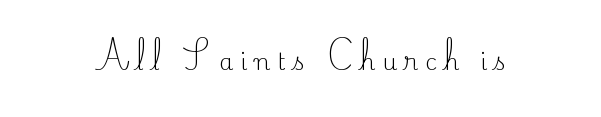
{"italic": "no", "bold": "no", "underline": "no", "align": "center", "letter_spacing": "wide", "letter_spacing_em": 0.31, "glyph_px": 23}
